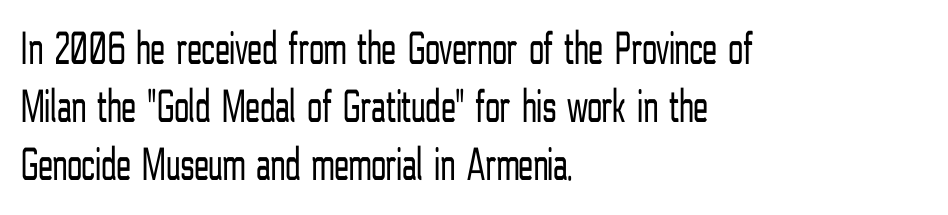
{"serif": "no", "italic": "no", "bold": "no", "weight": "light", "width": "condensed", "stroke_contrast": "low", "x_height": "medium", "monospaced": "no", "underline": "no", "align": "left", "line_spacing_ratio": 1.21, "letter_spacing": "normal", "letter_spacing_em": 0.0, "glyph_px": 48}
